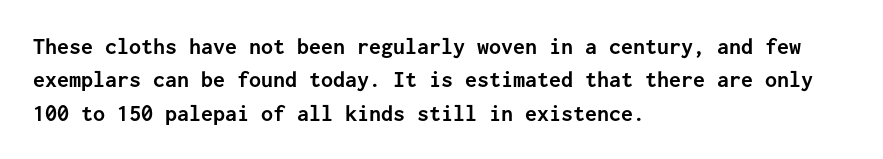
{"italic": "no", "bold": "yes", "underline": "no", "align": "left", "line_spacing": "normal", "line_spacing_ratio": 1.39, "letter_spacing": "normal", "letter_spacing_em": 0.0, "glyph_px": 24}
